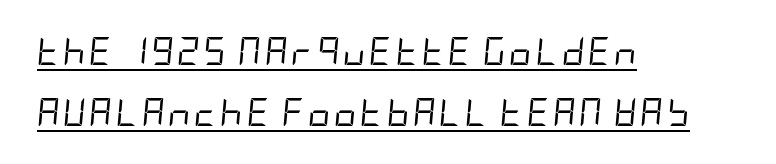
Q: Is the text bold? A: No.
Q: Is the text italic (slanted)? A: Yes, it leans right by about 5 degrees.
Q: Is the text underlined? A: Yes.
Q: How is the paragraph aligned? A: Left-aligned.
Q: Is the spacing between lines tight, normal or loose? A: Loose.
Q: Width (condensed, normal, or wide)? A: Condensed.
Q: Stroke contrast? A: Low.
Q: x-height? A: Large.
